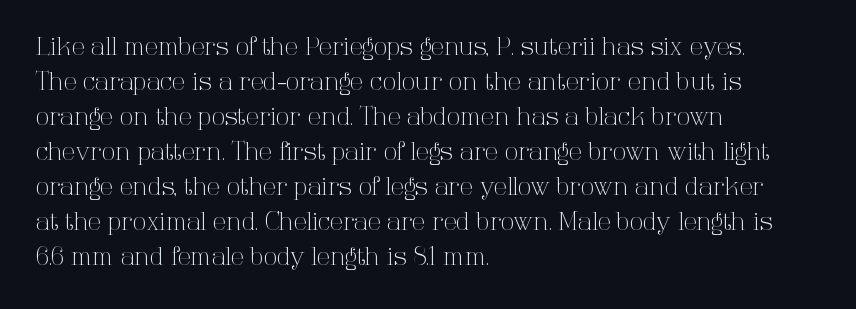
{"italic": "no", "bold": "no", "underline": "no", "align": "left", "line_spacing": "normal", "line_spacing_ratio": 1.46, "letter_spacing": "normal", "letter_spacing_em": 0.0, "glyph_px": 24}
